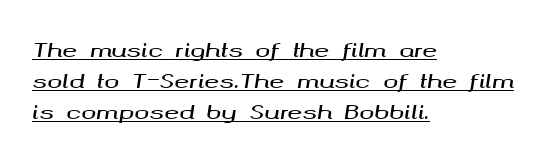
The image shows 20 px text type, italic (leaning right); set left-aligned, normal line spacing (1.56x), normal letter spacing, underlined.
